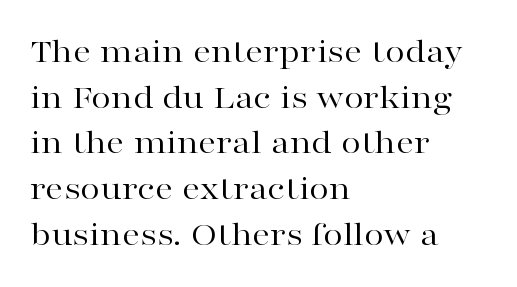
The image shows 36 px regular-weight, wide serif type, upright; set left-aligned, normal line spacing (1.27x), normal letter spacing, not underlined; high stroke contrast and a medium x-height.
